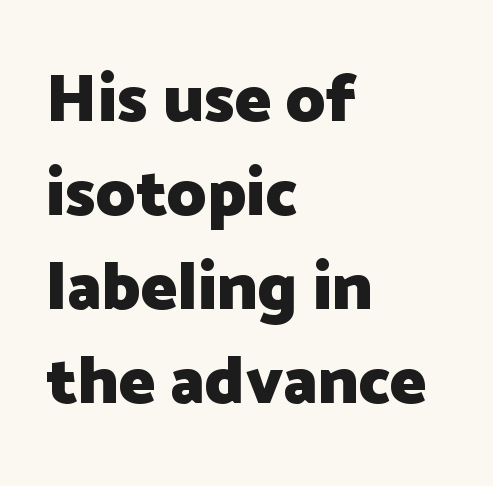
The axis of the letterforms is exactly vertical. The ragged edge is on the right, which tells us the setting is flush left. Compared with an ordinary text face, these strokes are far heavier — a full bold. Character widths vary here, with narrow letters taking less room than wide ones. Does extra space separate the letters? No, they use regular spacing.
